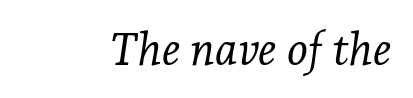
The image shows 45 px light serif type, italic (leaning right); set normal letter spacing, not underlined; low stroke contrast and a medium x-height.
